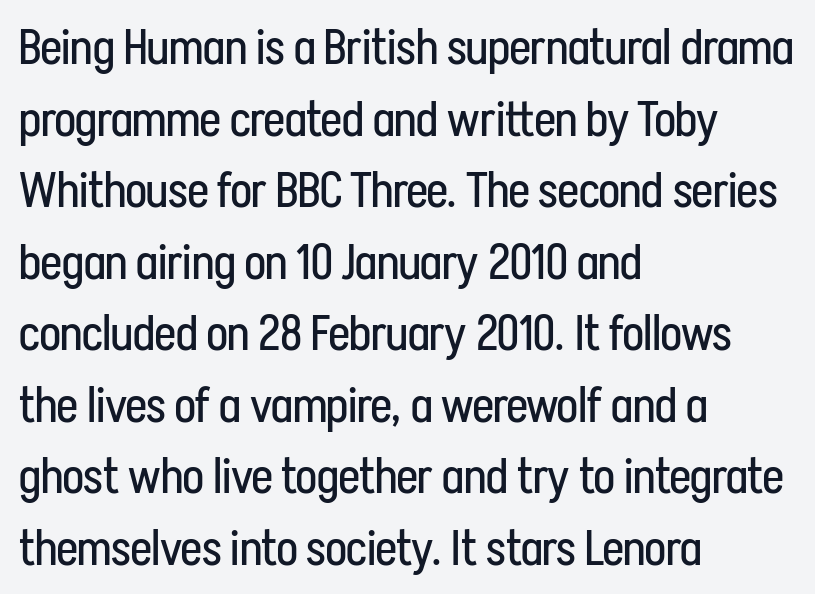
The strokes are not fattened; the text isn't bold. These lines are rendered in a variable-pitch font. The designer went with a sans here, leaving each stem footless. Bare-footed words on every line.
